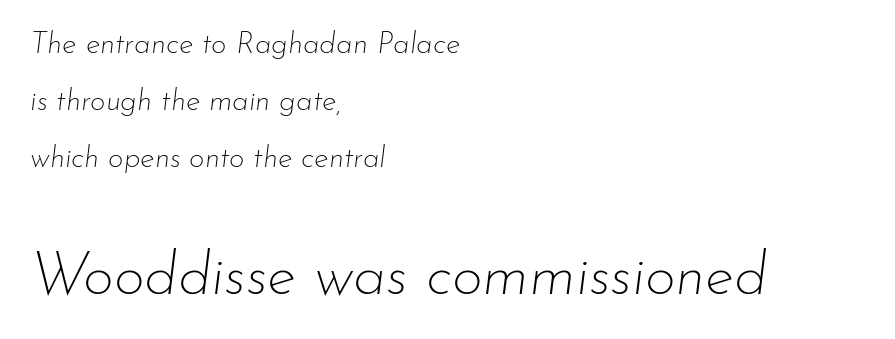
{"italic": "yes", "lean": "right", "slant_degrees": 7, "bold": "no", "weight": "thin", "width": "normal", "stroke_contrast": "low", "x_height": "small", "monospaced": "no", "underline": "no", "align": "left", "line_spacing": "loose", "line_spacing_ratio": 1.9, "letter_spacing": "normal", "letter_spacing_em": 0.0, "larger_block": "second", "size_ratio": 2.0, "glyph_px": 60}
